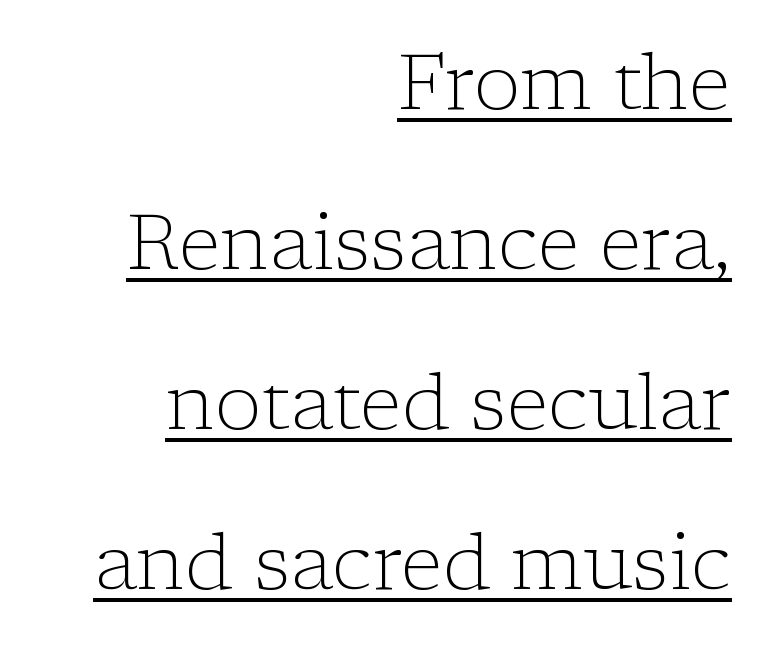
The image shows 78 px light serif type, upright; set right-aligned, loose line spacing (2.05x), normal letter spacing, underlined; low stroke contrast and a medium x-height.
